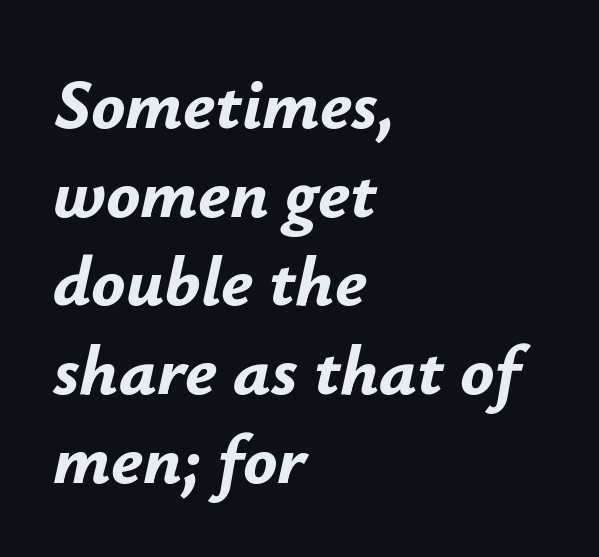
Slanted lettering throughout. Summary of weight: heavy, a full bold. Evenly set lines give the paragraph a standard silhouette. Is this a fixed-width face? No — the glyphs have proportional, varying widths.
